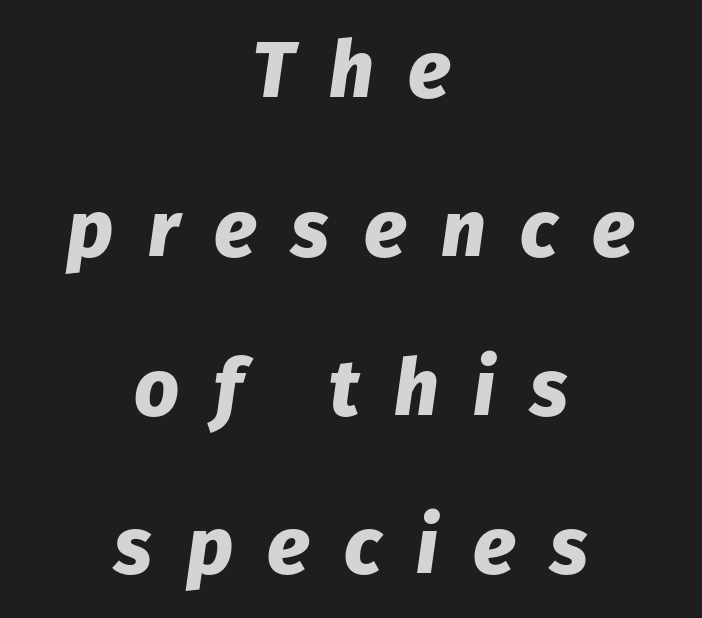
The image shows 79 px heavy type, italic (leaning right); set centered, loose line spacing (2.01x), unusually wide letter spacing (+0.44 em), not underlined; low stroke contrast and a medium x-height.
